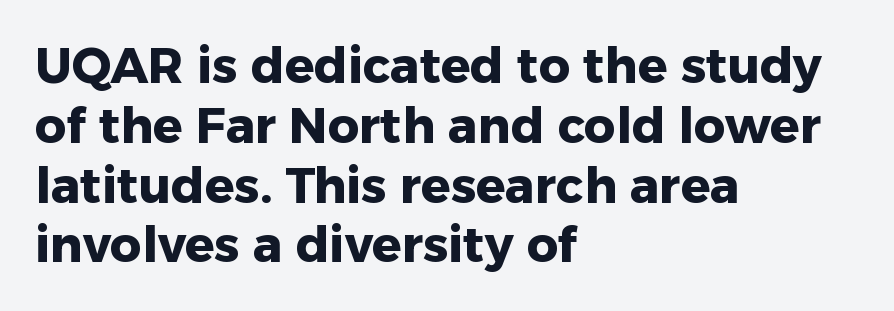
The image shows 49 px heavy sans-serif type, upright; set left-aligned, line spacing 1.22x, normal letter spacing, not underlined; low stroke contrast and a medium x-height.
